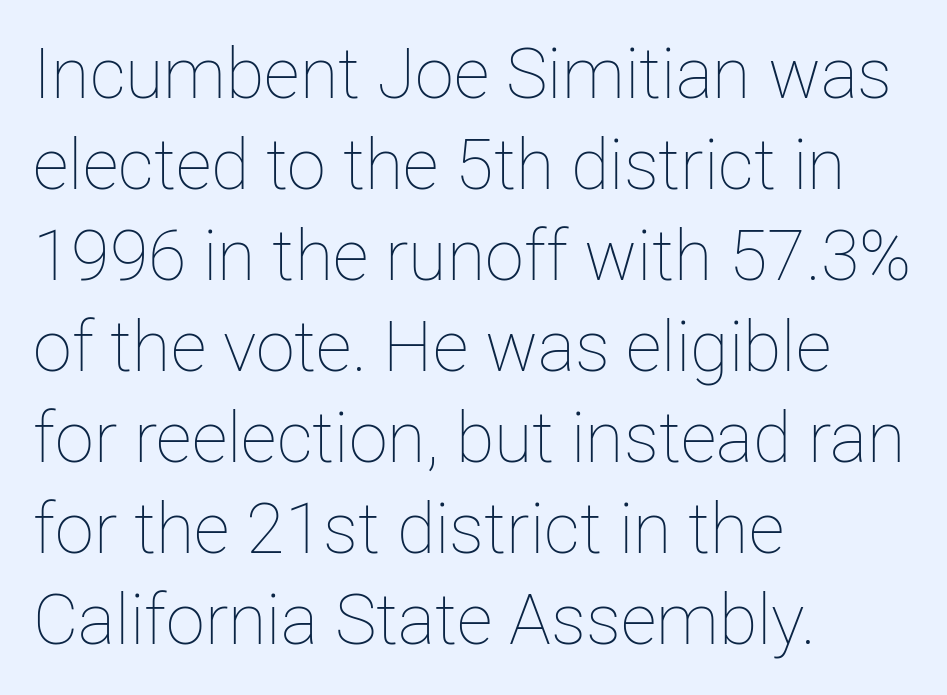
The image shows 70 px thin type, upright; set left-aligned, normal line spacing (1.3x), normal letter spacing, not underlined; low stroke contrast and a medium x-height.
